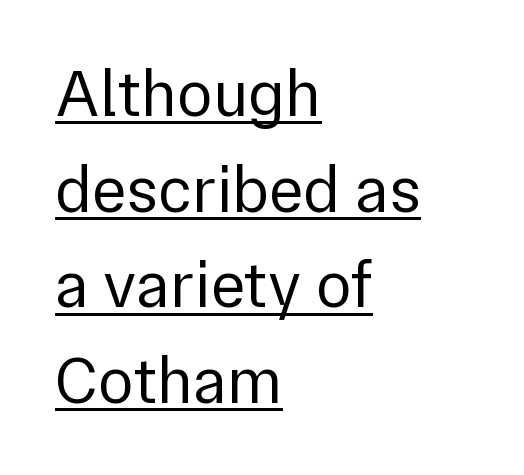
{"serif": "no", "italic": "no", "bold": "no", "weight": "regular", "width": "normal", "x_height": "medium", "monospaced": "no", "underline": "yes", "align": "left", "line_spacing": "normal", "line_spacing_ratio": 1.45, "letter_spacing": "normal", "letter_spacing_em": 0.0, "glyph_px": 66}
